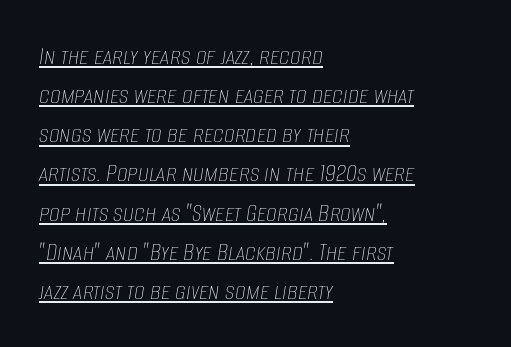
Line starts are locked; line ends wander. Summary of vertical rhythm: regular, with standard interline spacing. The passage shown has conventional tracking throughout. Italic: yes, the glyphs are oblique. The letters look calm and open, with moderate or lighter stems. The face used here appears with an underline applied.
